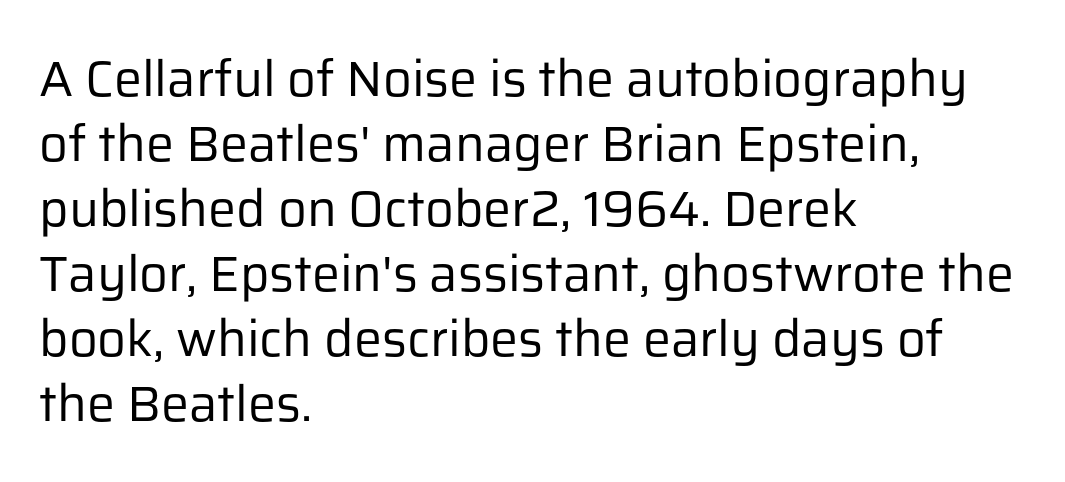
The image shows 50 px regular-weight sans-serif type, upright; set left-aligned, normal line spacing (1.3x), normal letter spacing, not underlined; low stroke contrast and a medium x-height.
